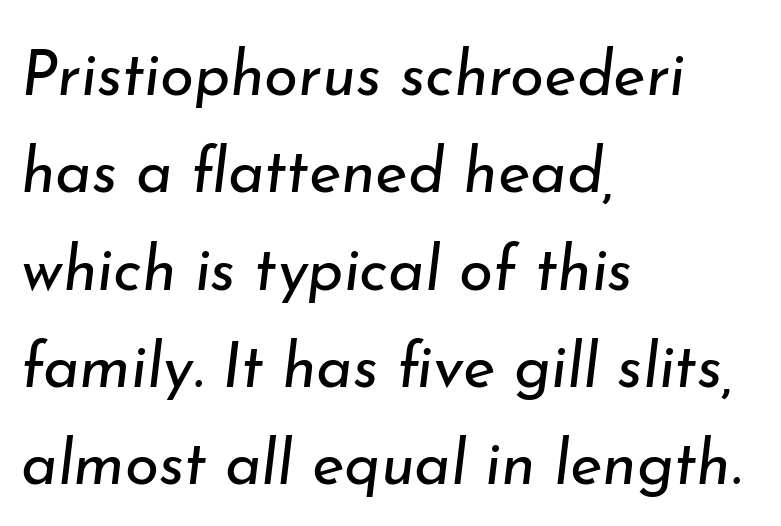
Q: Is the text bold? A: No.
Q: Is the text italic (slanted)? A: Yes, it leans right by about 7 degrees.
Q: Is the text underlined? A: No.
Q: How is the paragraph aligned? A: Left-aligned.
Q: Is the spacing between letters normal or unusually wide? A: Normal.
Q: Is the spacing between lines tight, normal or loose? A: Normal.
Q: Width (condensed, normal, or wide)? A: Normal.
Q: Stroke contrast? A: Low.
Q: x-height? A: Small.
Q: Monospaced? A: No.
